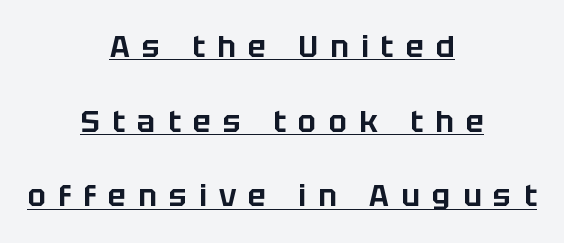
Note the varied advance widths — an 'i' is clearly narrower than an 'm'. A rule runs beneath these lines of type. What kind of face is this? One without serifs — a sans. Which margin do the lines hug? Neither — every line sits in the middle.
